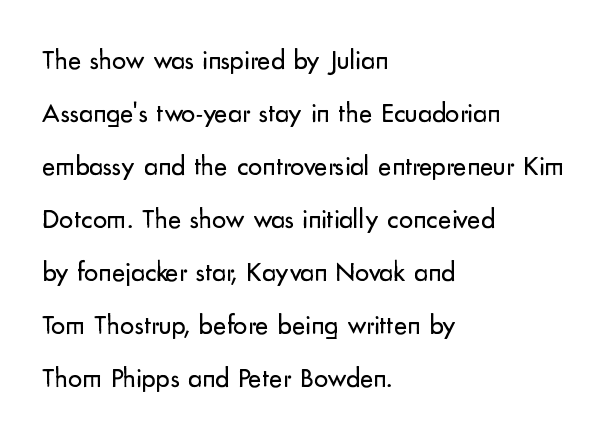
{"serif": "no", "italic": "no", "bold": "no", "weight": "regular", "width": "normal", "stroke_contrast": "low", "x_height": "small", "monospaced": "no", "underline": "no", "align": "left", "line_spacing_ratio": 1.89, "letter_spacing": "normal", "letter_spacing_em": 0.0, "glyph_px": 28}
